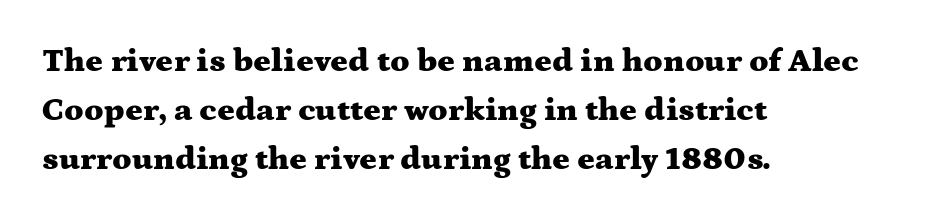
Q: Is the text bold? A: Yes.
Q: Is the text italic (slanted)? A: No, it is upright.
Q: Is the typeface a serif or a sans-serif typeface? A: Serif.
Q: Is the text underlined? A: No.
Q: How is the paragraph aligned? A: Left-aligned.
Q: Is the spacing between letters normal or unusually wide? A: Normal.
Q: Is the spacing between lines tight, normal or loose? A: Normal.
Q: Width (condensed, normal, or wide)? A: Wide.
Q: Stroke contrast? A: Medium.
Q: x-height? A: Medium.
Q: Monospaced? A: No.
